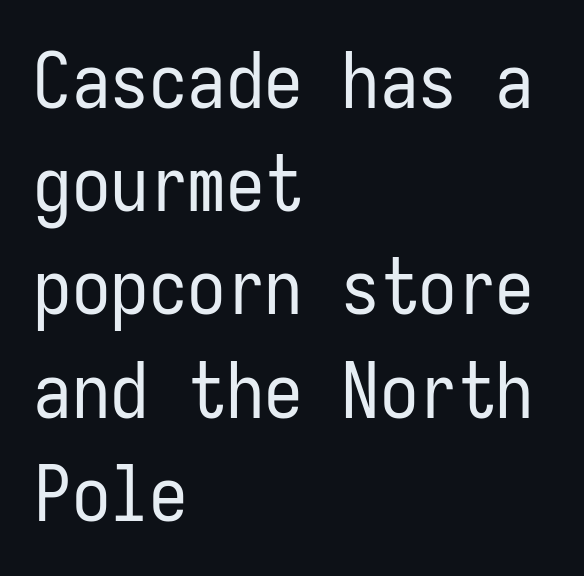
The image shows 77 px regular-weight, condensed sans-serif type, upright, monospaced; set left-aligned, normal line spacing (1.34x), normal letter spacing, not underlined; low stroke contrast and a medium x-height.
